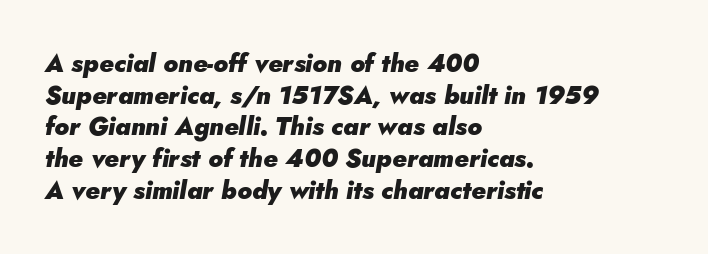
Whoever set this chose a conventional vertical rhythm. A full-strength bold gives these letters their thick strokes. Caption: multi-line text, flush left, ragged right. The line texture is even and compact thanks to regular tracking.
